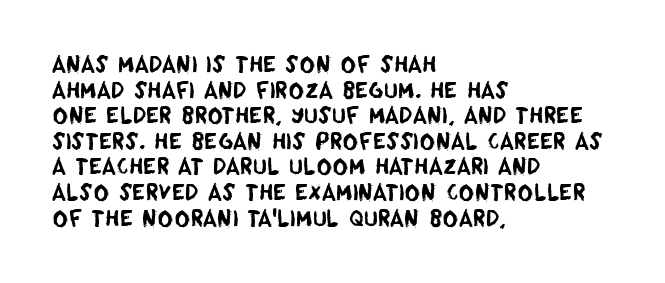
The image shows 21 px text type; set left-aligned, line spacing 1.22x, normal letter spacing, not underlined.
